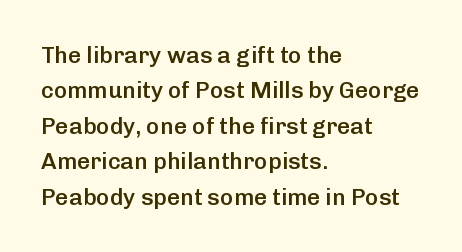
A bit beefed up — I'd call it semibold rather than bold. Upright lettering throughout. Students, observe: this is what conventionally led text looks like. The typesetter chose a ragged-right arrangement here. The rendering keeps characters at their native spacing. Only glyphs here, with clear space below each row.
